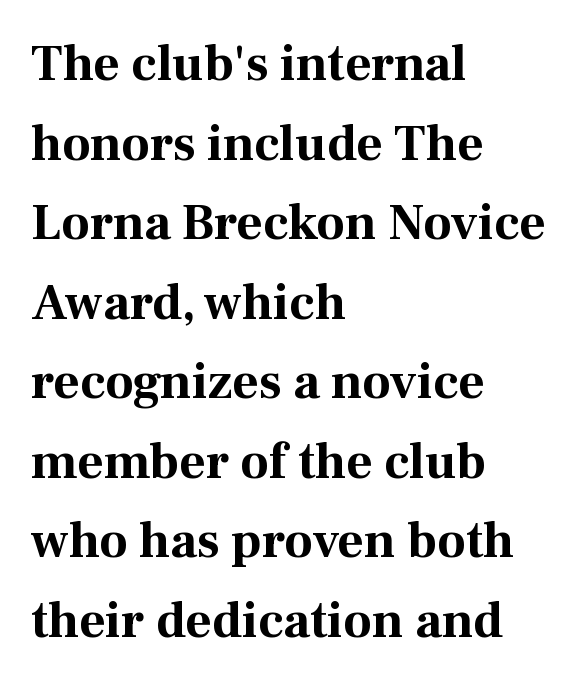
Q: Is the text bold? A: Yes.
Q: Is the text italic (slanted)? A: No, it is upright.
Q: Is the typeface a serif or a sans-serif typeface? A: Serif.
Q: Is the text underlined? A: No.
Q: How is the paragraph aligned? A: Left-aligned.
Q: Is the spacing between letters normal or unusually wide? A: Normal.
Q: Is the spacing between lines tight, normal or loose? A: Normal.
Q: Width (condensed, normal, or wide)? A: Normal.
Q: Stroke contrast? A: Medium.
Q: x-height? A: Medium.
Q: Monospaced? A: No.
